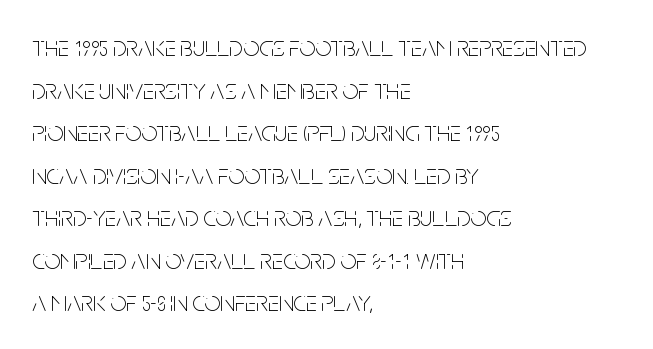
Q: Is the text bold? A: No.
Q: Is the text italic (slanted)? A: No, it is upright.
Q: Is the typeface a serif or a sans-serif typeface? A: Sans-serif.
Q: Is the text underlined? A: No.
Q: How is the paragraph aligned? A: Left-aligned.
Q: Is the spacing between letters normal or unusually wide? A: Normal.
Q: Is the spacing between lines tight, normal or loose? A: Normal.
Q: Width (condensed, normal, or wide)? A: Condensed.
Q: Stroke contrast? A: Low.
Q: x-height? A: Large.
Q: Monospaced? A: No.
